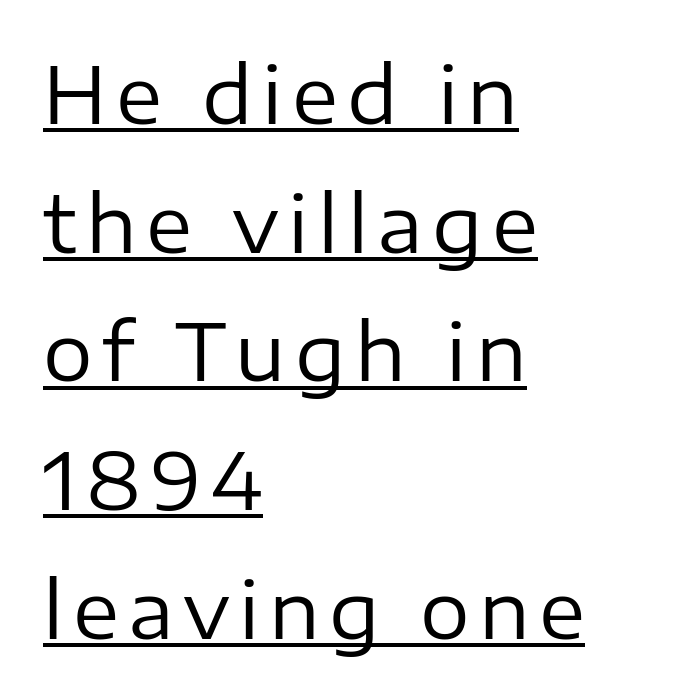
Q: Is the text bold? A: No.
Q: Is the text italic (slanted)? A: No, it is upright.
Q: Is the typeface a serif or a sans-serif typeface? A: Sans-serif.
Q: Is the text underlined? A: Yes.
Q: How is the paragraph aligned? A: Left-aligned.
Q: Is the spacing between lines tight, normal or loose? A: Normal.
Q: Width (condensed, normal, or wide)? A: Normal.
Q: Stroke contrast? A: Low.
Q: x-height? A: Medium.
Q: Monospaced? A: No.
